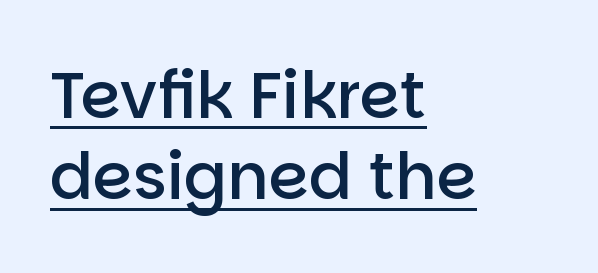
Q: Is the text bold? A: Semi-bold.
Q: Is the text italic (slanted)? A: No, it is upright.
Q: Is the typeface a serif or a sans-serif typeface? A: Sans-serif.
Q: Is the text underlined? A: Yes.
Q: How is the paragraph aligned? A: Left-aligned.
Q: Is the spacing between letters normal or unusually wide? A: Normal.
Q: Is the spacing between lines tight, normal or loose? A: Normal.
Q: Width (condensed, normal, or wide)? A: Normal.
Q: Stroke contrast? A: Low.
Q: x-height? A: Large.
Q: Monospaced? A: No.
